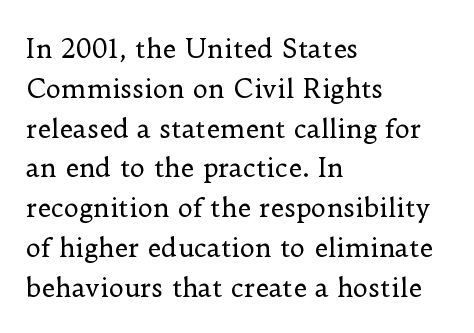
The image shows 26 px text type, upright; set left-aligned, normal line spacing (1.53x), normal letter spacing, not underlined.
